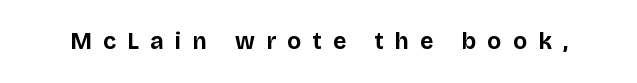
{"italic": "no", "bold": "yes", "underline": "no", "letter_spacing": "wide", "letter_spacing_em": 0.49, "glyph_px": 23}
